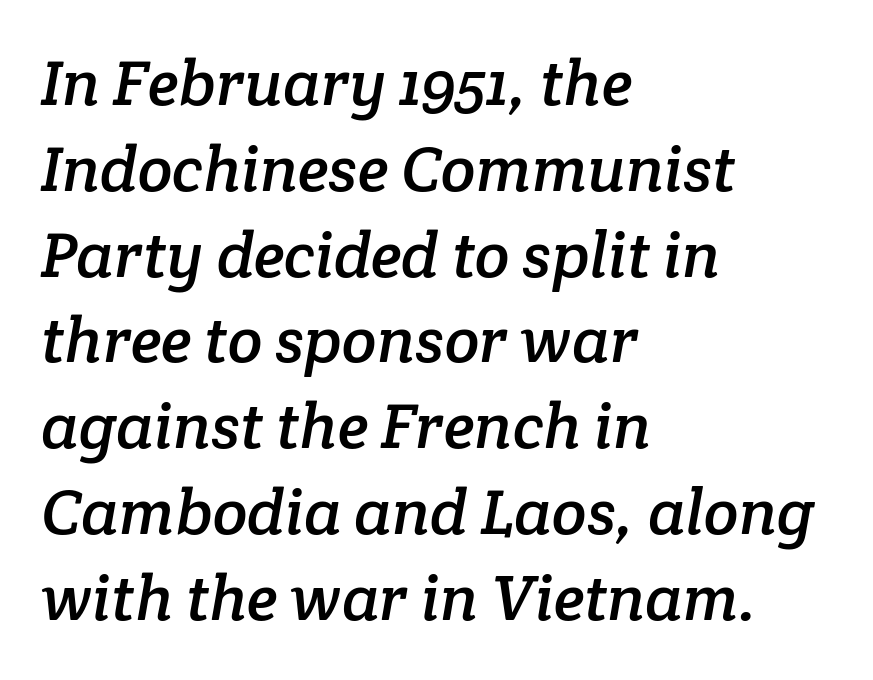
The image shows 64 px serif type; set left-aligned, normal line spacing (1.34x), normal letter spacing, not underlined; low stroke contrast and a medium x-height.
